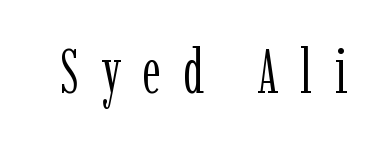
{"serif": "yes", "italic": "no", "bold": "no", "weight": "light", "width": "condensed", "stroke_contrast": "low", "x_height": "medium", "monospaced": "no", "underline": "no", "letter_spacing": "wide", "letter_spacing_em": 0.35, "glyph_px": 63}
